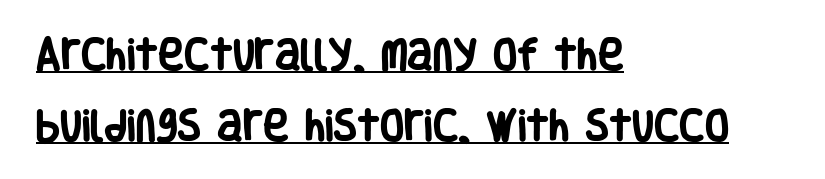
{"serif": "no", "italic": "no", "bold": "yes", "weight": "heavy", "width": "condensed", "stroke_contrast": "low", "x_height": "large", "monospaced": "no", "underline": "yes", "align": "left", "line_spacing": "loose", "line_spacing_ratio": 2.04, "letter_spacing": "normal", "letter_spacing_em": 0.0, "glyph_px": 35}
